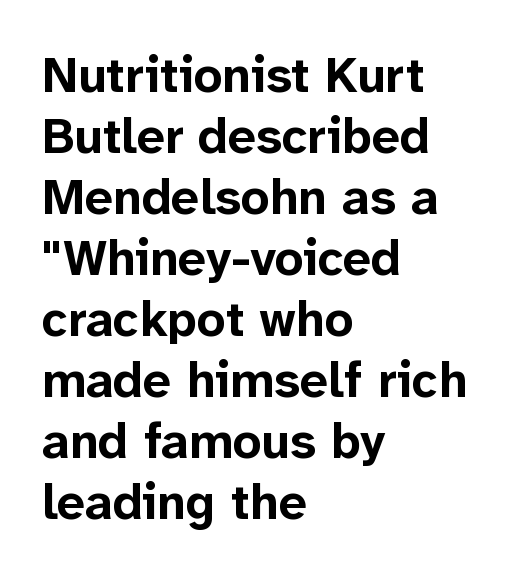
The image shows 50 px bold sans-serif type, upright; set left-aligned, line spacing 1.22x, normal letter spacing, not underlined; low stroke contrast and a medium x-height.
